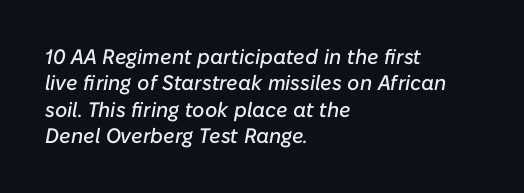
Q: Is the text italic (slanted)? A: Yes, it leans right by about 10 degrees.
Q: Is the text underlined? A: No.
Q: How is the paragraph aligned? A: Left-aligned.
Q: Is the spacing between letters normal or unusually wide? A: Normal.
Q: Is the spacing between lines tight, normal or loose? A: Normal.
